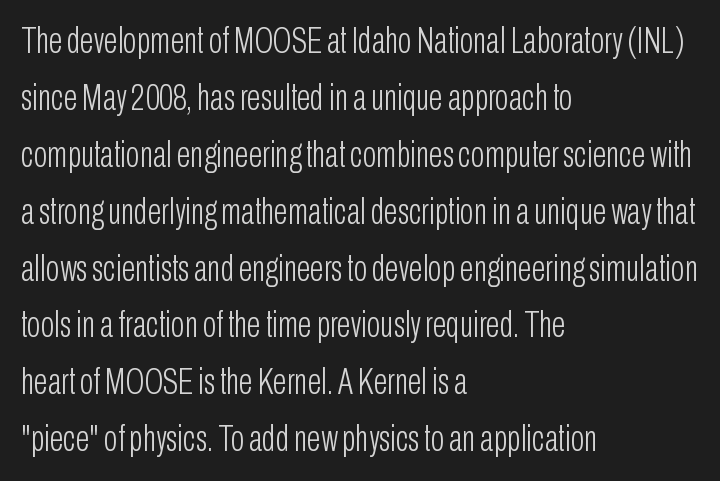
The image shows 36 px light, condensed sans-serif type, upright; set left-aligned, normal line spacing (1.58x), normal letter spacing, not underlined; low stroke contrast and a medium x-height.
